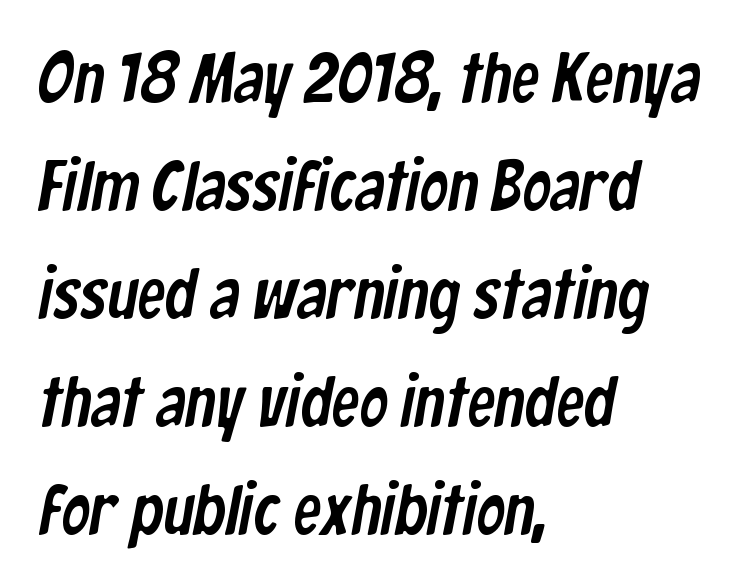
The image shows 71 px condensed sans-serif type; set left-aligned, normal line spacing (1.52x), normal letter spacing, not underlined; low stroke contrast and a medium x-height.
